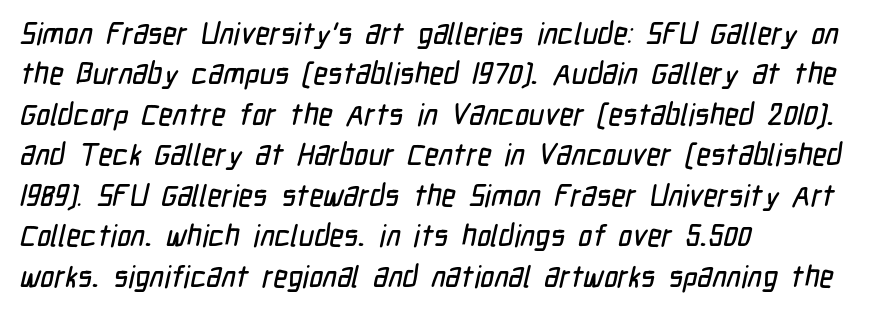
The image shows 30 px condensed sans-serif type; set left-aligned, normal line spacing (1.35x), normal letter spacing, not underlined; low stroke contrast and a medium x-height.
